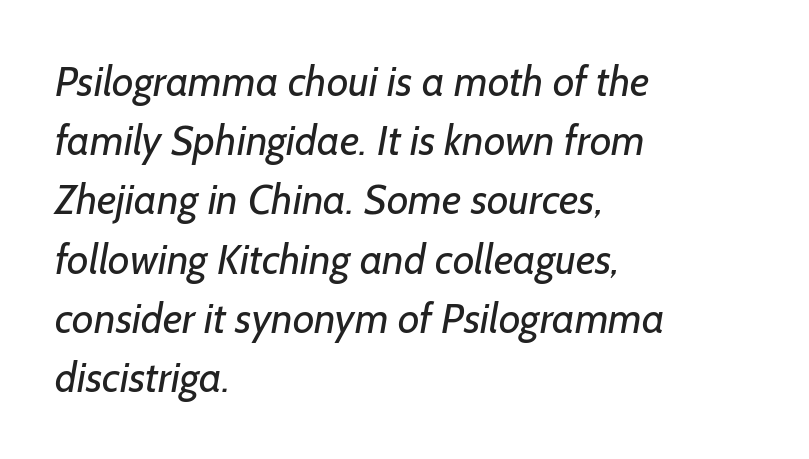
{"serif": "no", "bold": "no", "weight": "regular", "width": "normal", "stroke_contrast": "low", "x_height": "medium", "monospaced": "no", "underline": "no", "align": "left", "line_spacing": "normal", "line_spacing_ratio": 1.41, "letter_spacing": "normal", "letter_spacing_em": 0.0, "glyph_px": 42}
